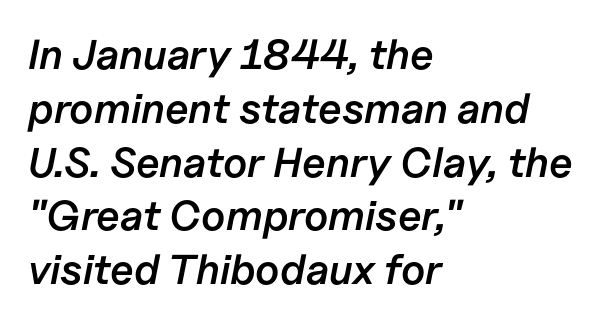
{"italic": "yes", "lean": "right", "slant_degrees": 11, "bold": "semi", "weight": "semibold", "width": "normal", "stroke_contrast": "low", "x_height": "medium", "monospaced": "no", "underline": "no", "align": "left", "line_spacing": "normal", "line_spacing_ratio": 1.28, "letter_spacing": "normal", "letter_spacing_em": 0.0, "glyph_px": 42}
